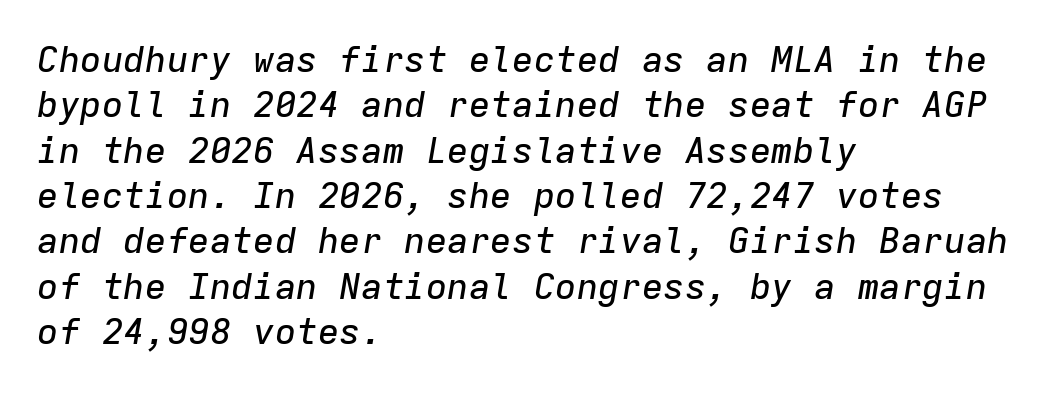
Q: Is the text italic (slanted)? A: Yes, it leans right by about 9 degrees.
Q: Is the text underlined? A: No.
Q: How is the paragraph aligned? A: Left-aligned.
Q: Is the spacing between letters normal or unusually wide? A: Normal.
Q: Is the spacing between lines tight, normal or loose? A: Normal.
Q: Width (condensed, normal, or wide)? A: Normal.
Q: Stroke contrast? A: Low.
Q: x-height? A: Medium.
Q: Monospaced? A: Yes.
